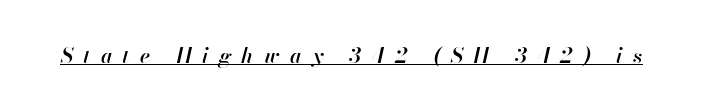
{"italic": "yes", "lean": "right", "slant_degrees": 13, "bold": "semi", "underline": "yes", "letter_spacing": "wide", "letter_spacing_em": 0.49, "glyph_px": 21}
